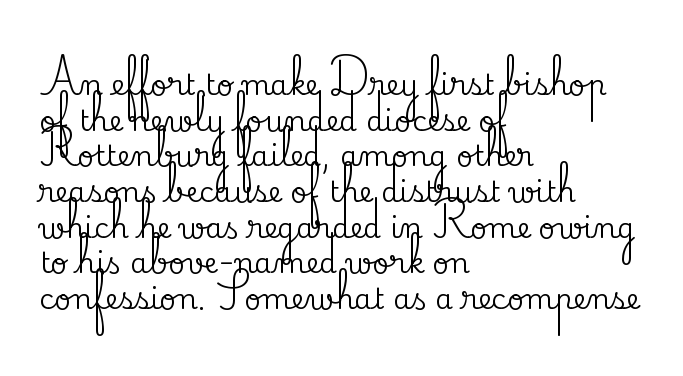
{"serif": "yes", "italic": "no", "width": "normal", "stroke_contrast": "medium", "x_height": "small", "monospaced": "no", "underline": "no", "align": "left", "line_spacing_ratio": 1.23, "letter_spacing": "normal", "letter_spacing_em": 0.0, "glyph_px": 29}
